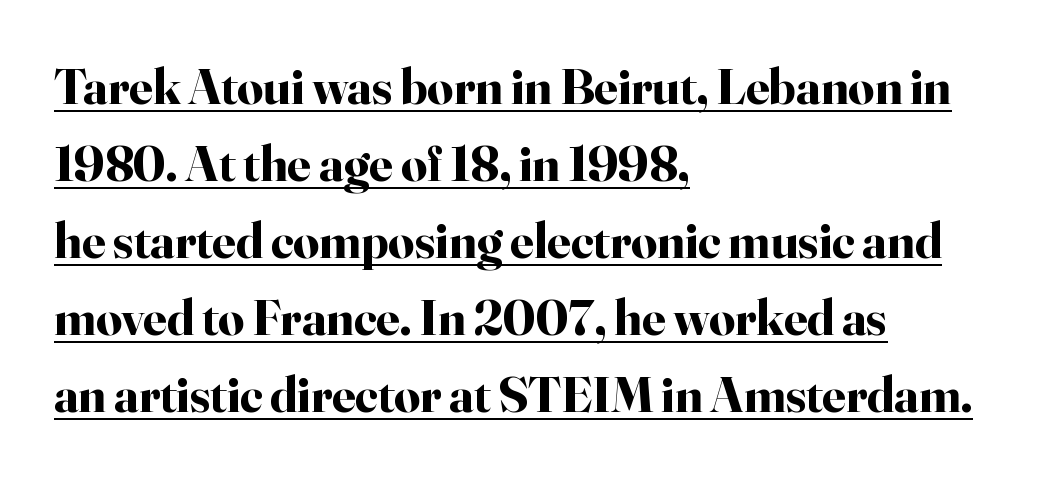
{"serif": "yes", "italic": "no", "bold": "yes", "weight": "bold", "width": "normal", "stroke_contrast": "high", "x_height": "small", "monospaced": "no", "underline": "yes", "align": "left", "line_spacing": "normal", "line_spacing_ratio": 1.51, "letter_spacing": "normal", "letter_spacing_em": 0.0, "glyph_px": 51}
